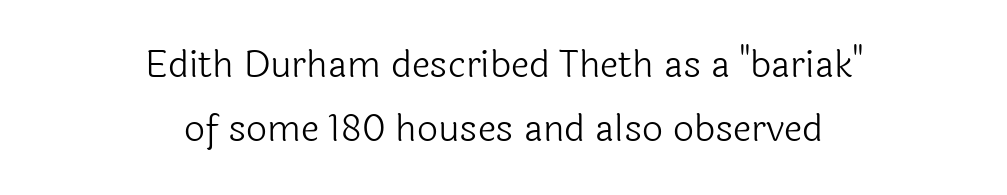
Q: Is the text bold? A: No.
Q: Is the text italic (slanted)? A: No, it is upright.
Q: Is the typeface a serif or a sans-serif typeface? A: Sans-serif.
Q: Is the text underlined? A: No.
Q: How is the paragraph aligned? A: Centered.
Q: Is the spacing between letters normal or unusually wide? A: Normal.
Q: Width (condensed, normal, or wide)? A: Normal.
Q: x-height? A: Medium.
Q: Monospaced? A: No.
